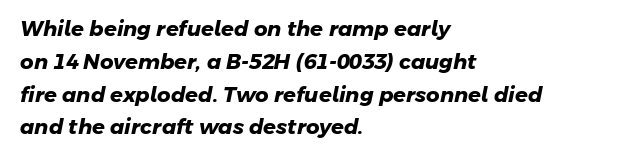
Q: Is the text bold? A: Yes.
Q: Is the text underlined? A: No.
Q: How is the paragraph aligned? A: Left-aligned.
Q: Is the spacing between letters normal or unusually wide? A: Normal.
Q: Is the spacing between lines tight, normal or loose? A: Normal.
